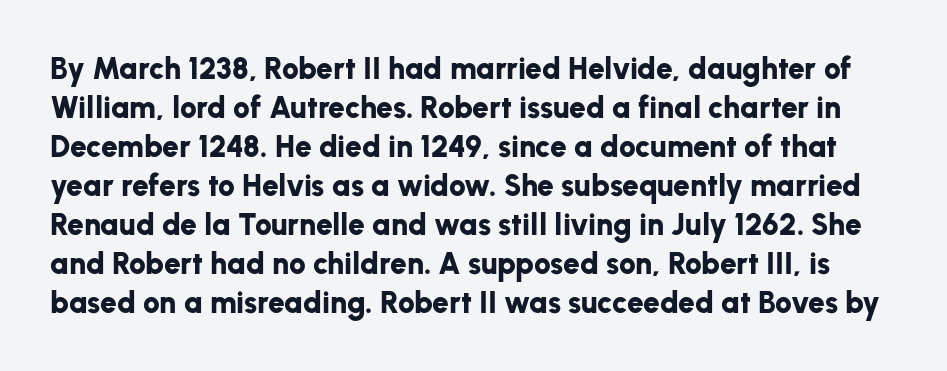
{"serif": "no", "italic": "no", "bold": "yes", "weight": "bold", "width": "normal", "stroke_contrast": "low", "x_height": "medium", "monospaced": "no", "underline": "no", "line_spacing": "normal", "line_spacing_ratio": 1.3, "letter_spacing": "normal", "letter_spacing_em": 0.0, "glyph_px": 30}
